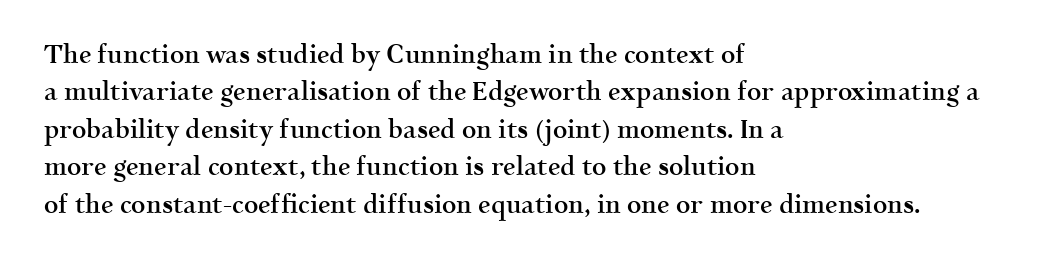
{"italic": "no", "bold": "semi", "underline": "no", "align": "left", "line_spacing": "normal", "line_spacing_ratio": 1.5, "letter_spacing": "normal", "letter_spacing_em": 0.0, "glyph_px": 25}
